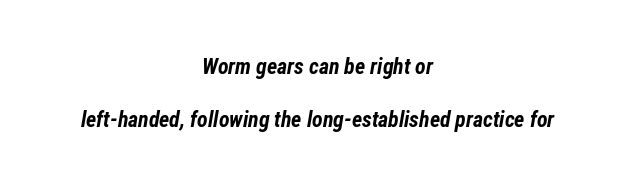
{"italic": "yes", "lean": "right", "slant_degrees": 12, "bold": "yes", "underline": "no", "align": "center", "line_spacing": "loose", "line_spacing_ratio": 2.43, "letter_spacing": "normal", "letter_spacing_em": 0.0, "glyph_px": 22}
